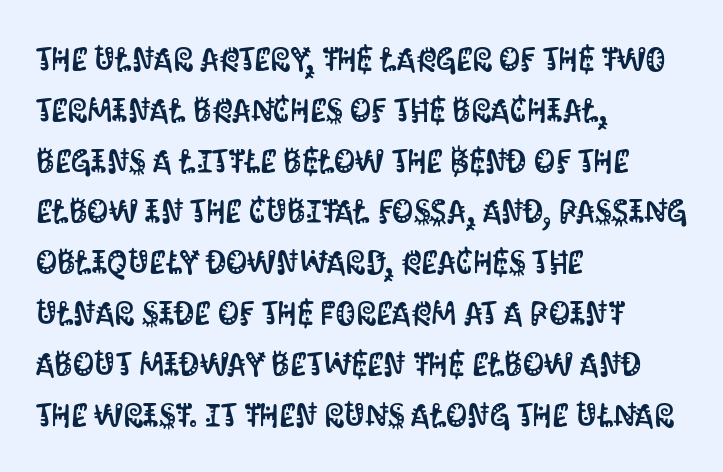
You could not count columns in this text — the font is proportionally spaced. The passage shown stacks its lines at a standard gap. Between one letter and the next there's only the usual sliver of space. The words here are not underlined. Typeset ragged right — the left edge is the straight one.
